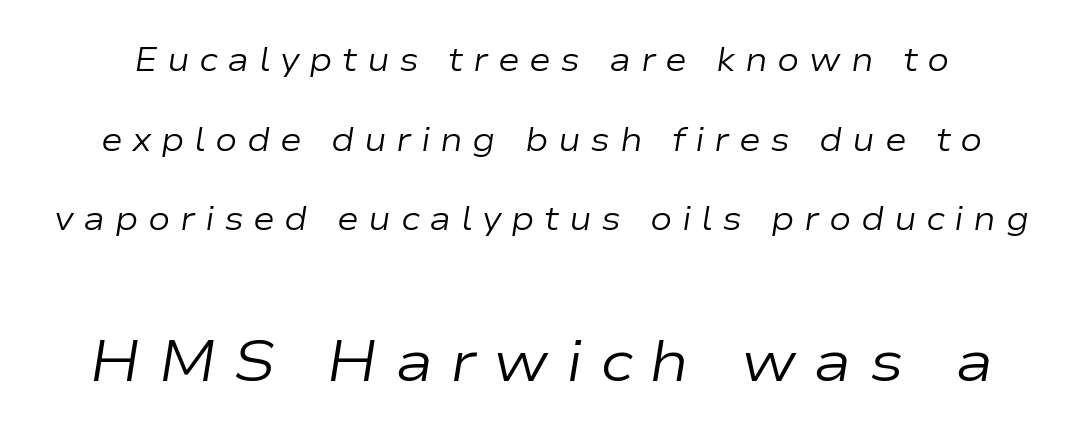
Q: Is the text bold? A: No.
Q: Is the text italic (slanted)? A: Yes, it leans right by about 9 degrees.
Q: Is the text underlined? A: No.
Q: Is the spacing between letters normal or unusually wide? A: Unusually wide.
Q: Is the spacing between lines tight, normal or loose? A: Loose.
Q: Which block of text is set in a larger size, the first (top) or the second (bottom)? A: The second (bottom) one.
Q: Width (condensed, normal, or wide)? A: Wide.
Q: Stroke contrast? A: Low.
Q: x-height? A: Medium.
Q: Monospaced? A: No.
